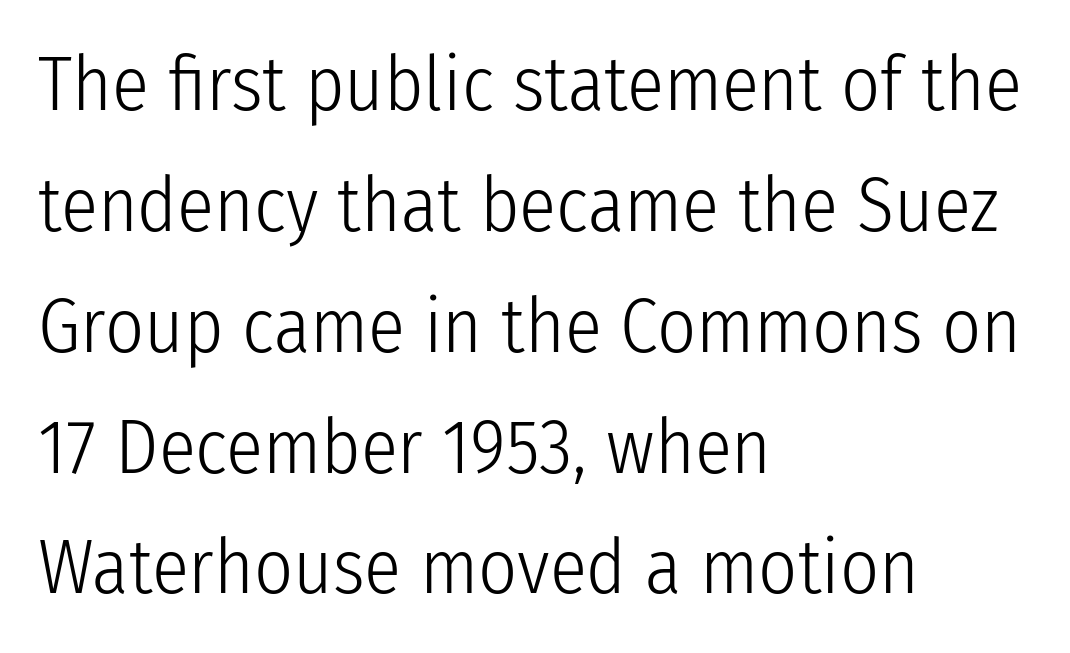
{"serif": "no", "italic": "no", "bold": "no", "weight": "light", "width": "condensed", "stroke_contrast": "low", "x_height": "medium", "monospaced": "no", "underline": "no", "align": "left", "line_spacing": "normal", "line_spacing_ratio": 1.59, "letter_spacing": "normal", "letter_spacing_em": 0.0, "glyph_px": 76}
